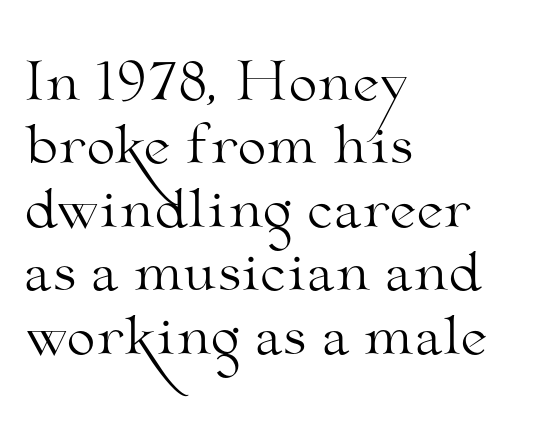
Weight class: somewhere from thin through regular. Font category for this specimen: serif. Observe the ordinary spacing: letters are neighbours, not strangers. Left-aligned paragraph, ragged on the right. The strip under each line holds only bare page.
